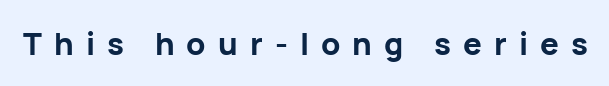
{"serif": "no", "italic": "no", "bold": "yes", "weight": "bold", "width": "normal", "stroke_contrast": "low", "x_height": "medium", "monospaced": "no", "underline": "no", "letter_spacing": "wide", "letter_spacing_em": 0.39, "glyph_px": 31}
